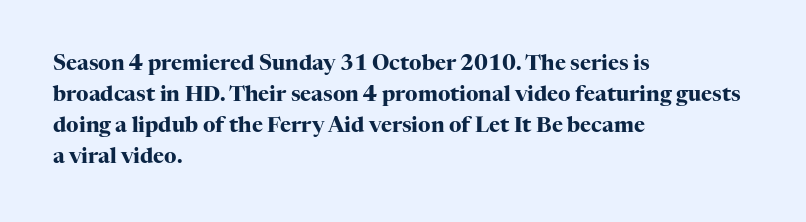
Q: Is the text bold? A: Yes.
Q: Is the text italic (slanted)? A: No, it is upright.
Q: Is the text underlined? A: No.
Q: How is the paragraph aligned? A: Left-aligned.
Q: Is the spacing between letters normal or unusually wide? A: Normal.
Q: Is the spacing between lines tight, normal or loose? A: Normal.
